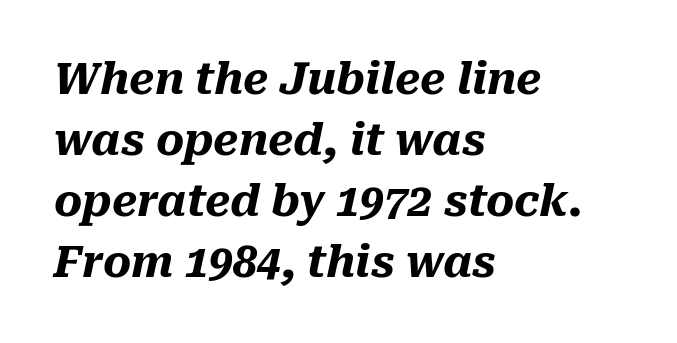
{"italic": "yes", "lean": "right", "slant_degrees": 10, "bold": "yes", "weight": "heavy", "width": "normal", "stroke_contrast": "medium", "x_height": "medium", "monospaced": "no", "underline": "no", "align": "left", "line_spacing": "normal", "line_spacing_ratio": 1.42, "letter_spacing": "normal", "letter_spacing_em": 0.0, "glyph_px": 43}
